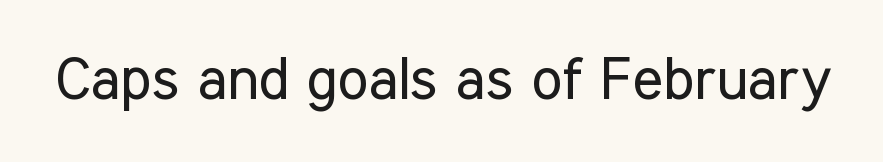
{"serif": "no", "italic": "no", "bold": "no", "weight": "regular", "width": "condensed", "stroke_contrast": "low", "x_height": "medium", "monospaced": "no", "underline": "no", "letter_spacing": "normal", "letter_spacing_em": 0.0, "glyph_px": 59}
